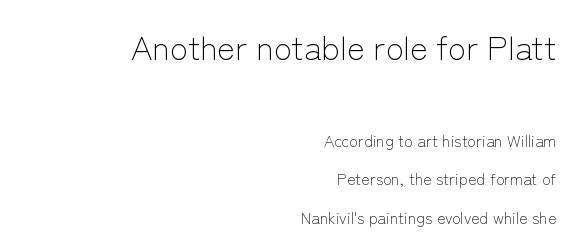
Block one is the big one; block two sits smaller underneath. It's the straight-up-and-down kind of type. Decoration check: the copy has no underline. A typesetter would call this zero additional tracking. The rag falls on the left side of this text block. What's the leading like? Stretched, with rows far apart.
